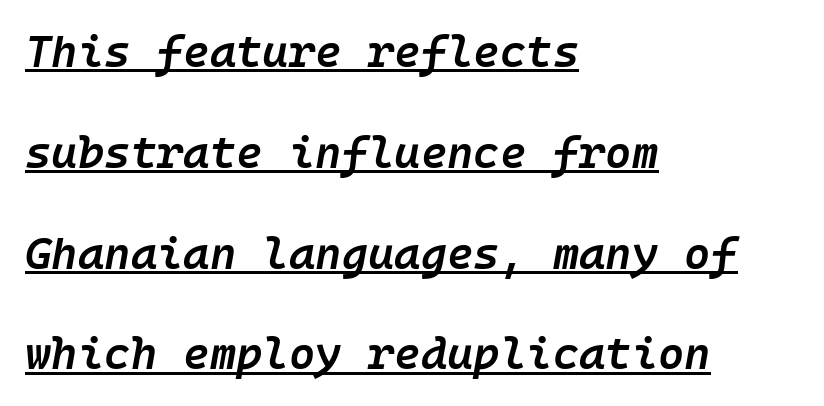
Q: Is the text bold? A: Semi-bold.
Q: Is the text italic (slanted)? A: Yes, it leans right by about 10 degrees.
Q: Is the text underlined? A: Yes.
Q: How is the paragraph aligned? A: Left-aligned.
Q: Is the spacing between letters normal or unusually wide? A: Normal.
Q: Is the spacing between lines tight, normal or loose? A: Loose.
Q: Width (condensed, normal, or wide)? A: Normal.
Q: Stroke contrast? A: Low.
Q: x-height? A: Medium.
